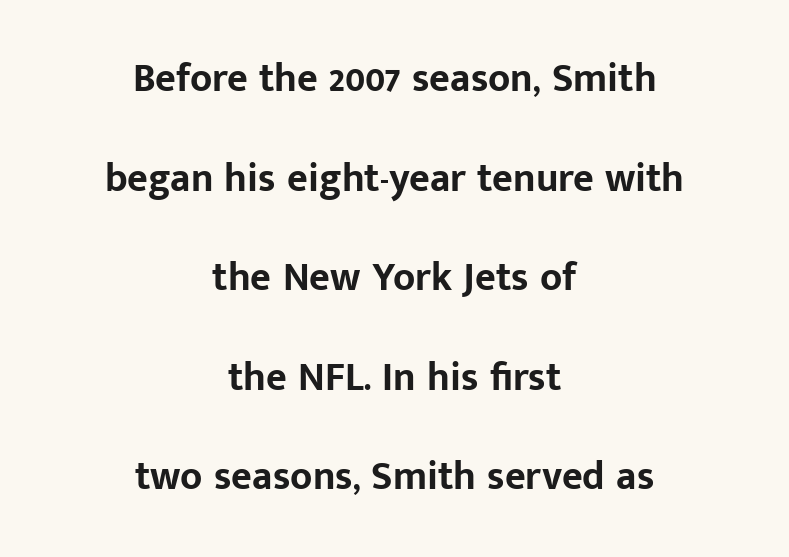
Varying glyph widths throughout — classic text-font behaviour. Each new line begins a long way beneath the previous one. You can tell from the bare stems that sans-serif type was used. Do the letters lean? They stand straight.
